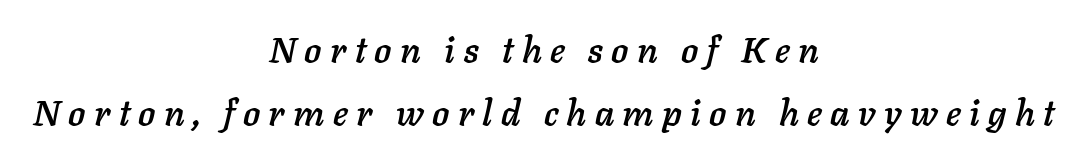
Q: Is the text italic (slanted)? A: Yes, it leans right by about 11 degrees.
Q: Is the text underlined? A: No.
Q: How is the paragraph aligned? A: Centered.
Q: Is the spacing between letters normal or unusually wide? A: Unusually wide.
Q: Width (condensed, normal, or wide)? A: Normal.
Q: Stroke contrast? A: Low.
Q: x-height? A: Medium.
Q: Monospaced? A: No.
